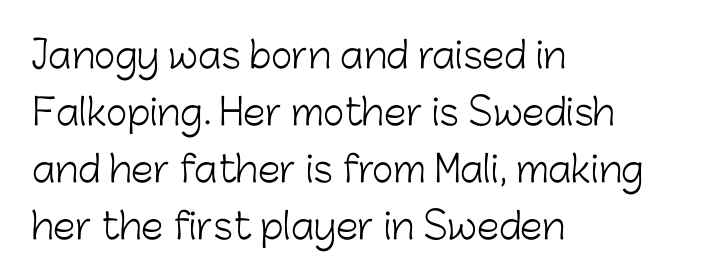
Summary of vertical rhythm: regular, with standard interline spacing. Line starts are locked; line ends wander. Style check: upright. Descender tails drop into unmarked territory. The face looks like a standard text weight, possibly lighter. The characters display no serif detailing; their extremities are plain.
